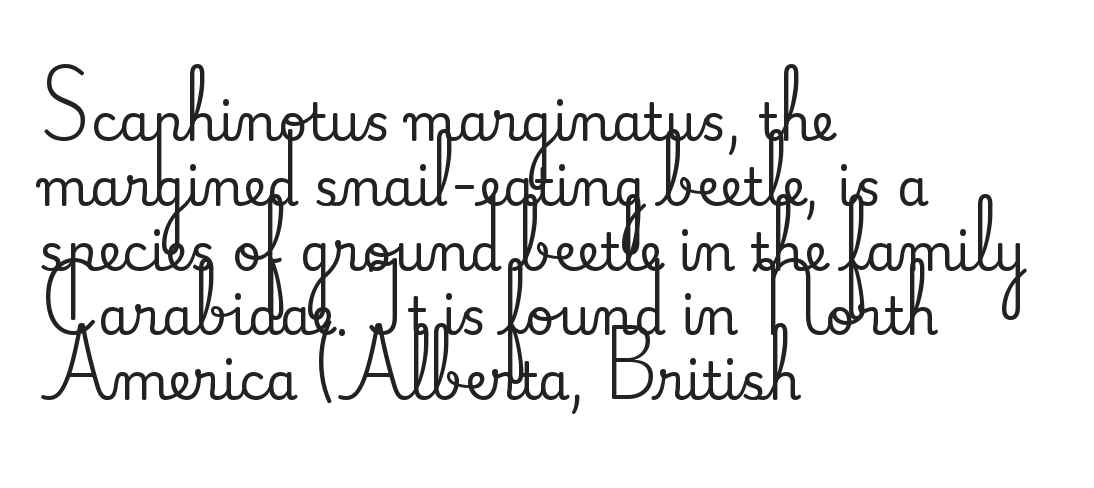
The image shows 51 px serif type, upright; set left-aligned, normal line spacing (1.27x), normal letter spacing, not underlined; medium stroke contrast and a small x-height.
